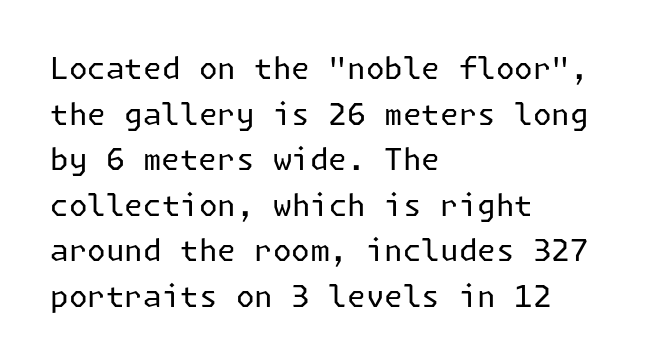
Q: Is the text bold? A: No.
Q: Is the text italic (slanted)? A: No, it is upright.
Q: Is the typeface a serif or a sans-serif typeface? A: Sans-serif.
Q: Is the text underlined? A: No.
Q: How is the paragraph aligned? A: Left-aligned.
Q: Is the spacing between letters normal or unusually wide? A: Normal.
Q: Is the spacing between lines tight, normal or loose? A: Normal.
Q: Width (condensed, normal, or wide)? A: Normal.
Q: Stroke contrast? A: Low.
Q: x-height? A: Medium.
